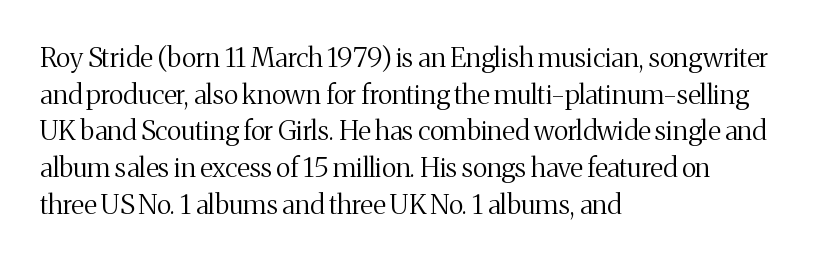
{"italic": "no", "bold": "no", "underline": "no", "align": "left", "line_spacing": "normal", "line_spacing_ratio": 1.36, "letter_spacing": "normal", "letter_spacing_em": 0.0, "glyph_px": 27}
